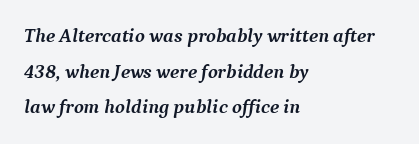
Q: Is the text bold? A: Yes.
Q: Is the text italic (slanted)? A: Yes, it leans right by about 9 degrees.
Q: Is the text underlined? A: No.
Q: How is the paragraph aligned? A: Left-aligned.
Q: Is the spacing between letters normal or unusually wide? A: Normal.
